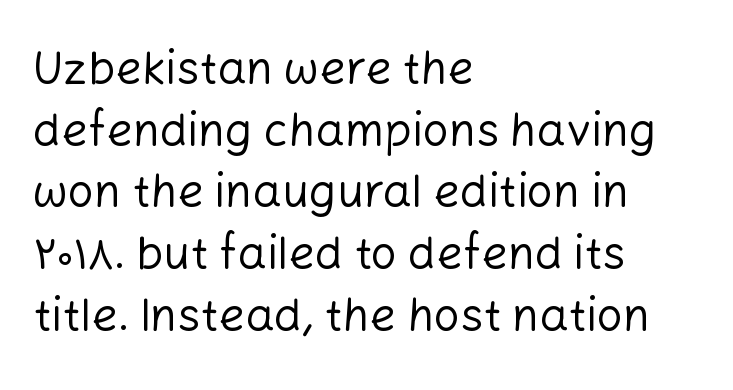
Note the varied advance widths — an 'i' is clearly narrower than an 'm'. The letterforms sit shoulder to shoulder at normal distance. Anything drawn beneath the words? Only blank space. The ragged edge is on the right, which tells us the setting is flush left. The lettering stays uniformly vertical, giving the passage a roman look. Normally led — the rows are evenly, conventionally spaced.
